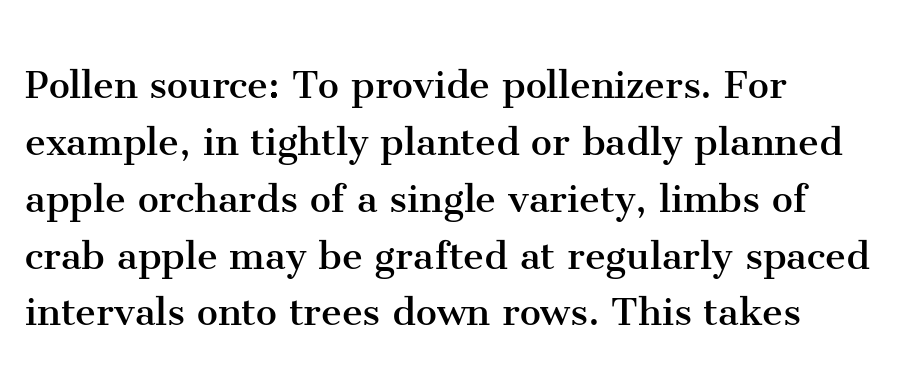
I'd call this a serif setting — the letters wear small feet. A light-to-regular cut is what we see here. The type is set solid horizontally, with unmodified tracking. Glance below the letters and you will spot only blank space. A typesetter would call this proportional, since set widths differ per character.
